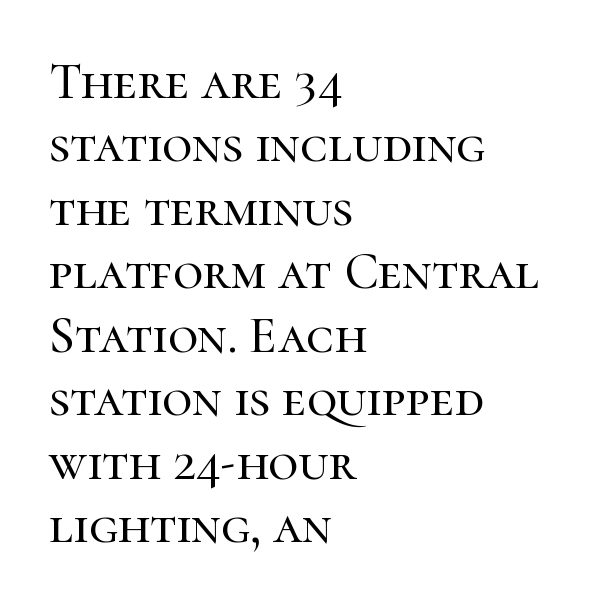
The image shows 52 px serif type, upright; set left-aligned, line spacing 1.22x, normal letter spacing, not underlined; high stroke contrast and a medium x-height.
